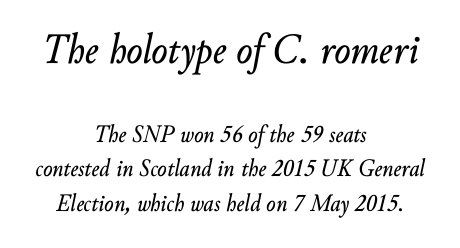
The image shows 43 px text type, italic (leaning right); set centered, normal line spacing (1.38x), normal letter spacing, not underlined; the first (top) block is 1.72x larger; low stroke contrast and a small x-height.
